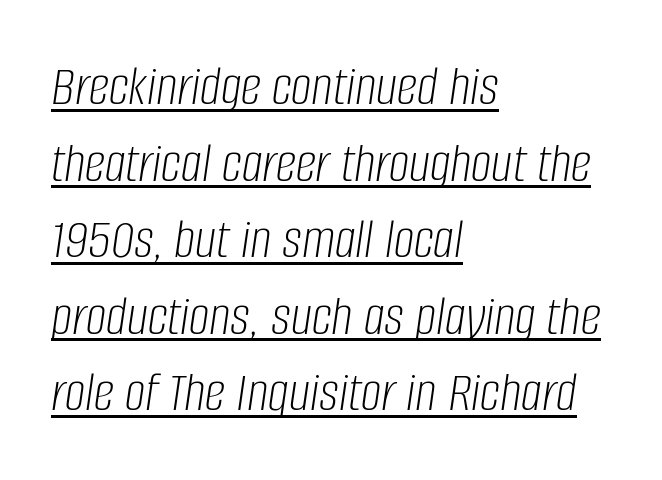
The image shows 58 px light, condensed type, italic (leaning right); set left-aligned, normal line spacing (1.32x), normal letter spacing, underlined; low stroke contrast and a large x-height.
